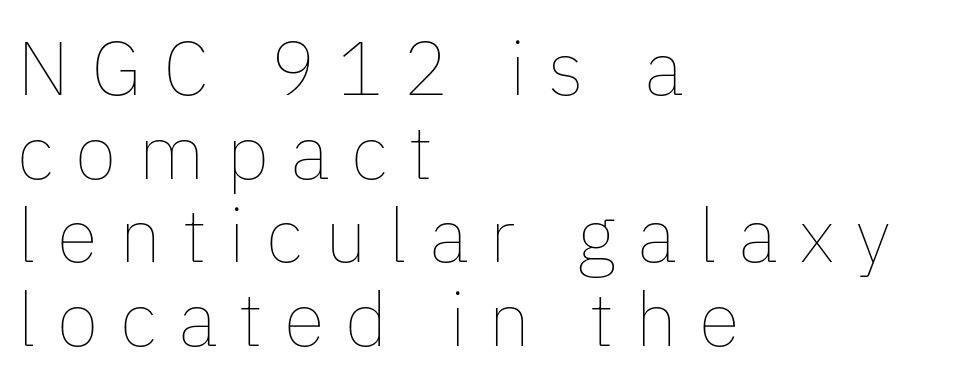
Q: Is the text bold? A: No.
Q: Is the text italic (slanted)? A: No, it is upright.
Q: Is the text underlined? A: No.
Q: How is the paragraph aligned? A: Left-aligned.
Q: Is the spacing between letters normal or unusually wide? A: Unusually wide.
Q: Is the spacing between lines tight, normal or loose? A: Tight.
Q: Width (condensed, normal, or wide)? A: Normal.
Q: Stroke contrast? A: Low.
Q: x-height? A: Medium.
Q: Monospaced? A: No.
